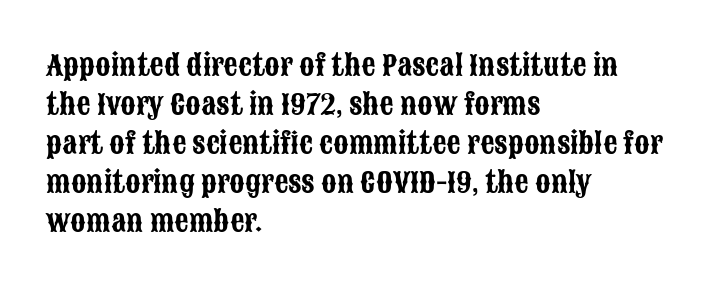
The image shows 28 px condensed sans-serif type, upright; set left-aligned, normal line spacing (1.39x), normal letter spacing, not underlined; low stroke contrast and a large x-height.
